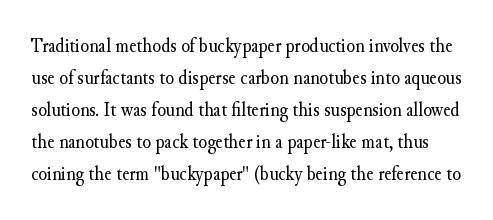
Q: Is the text bold? A: No.
Q: Is the text italic (slanted)? A: No, it is upright.
Q: Is the text underlined? A: No.
Q: Is the spacing between letters normal or unusually wide? A: Normal.
Q: Is the spacing between lines tight, normal or loose? A: Normal.
